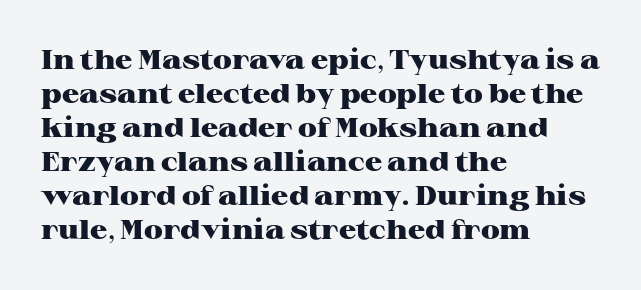
{"italic": "no", "bold": "yes", "underline": "no", "align": "left", "line_spacing": "normal", "line_spacing_ratio": 1.26, "letter_spacing": "normal", "letter_spacing_em": 0.0, "glyph_px": 27}
